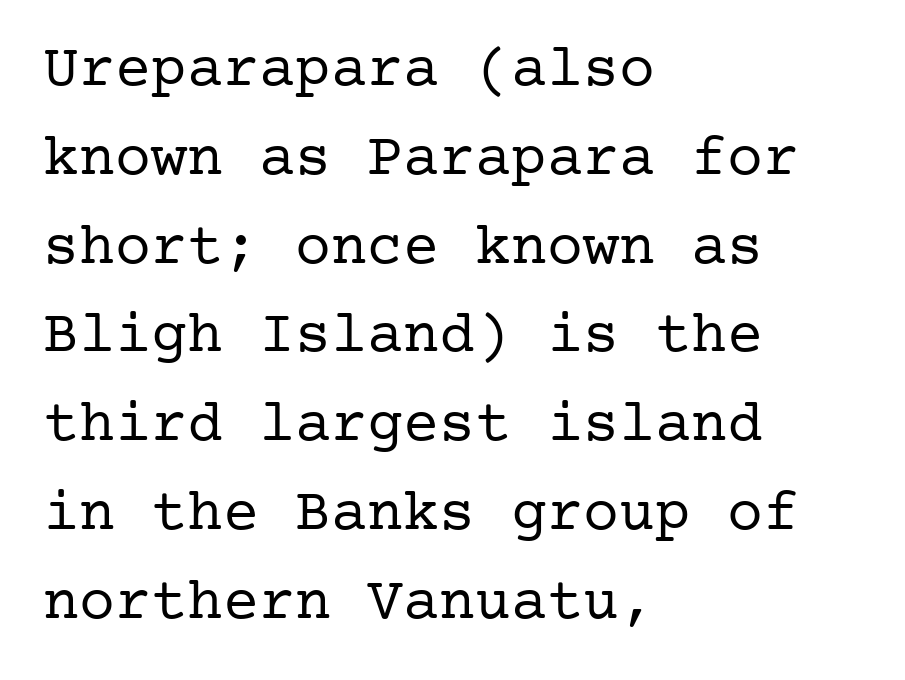
In CSS terms this would be text-align: left. The area under the type is left untouched. Letters have the restrained weight of plain body copy at most. Caption: standard tracking, unaltered. A typesetter would call this leading conventional body-copy spacing.
